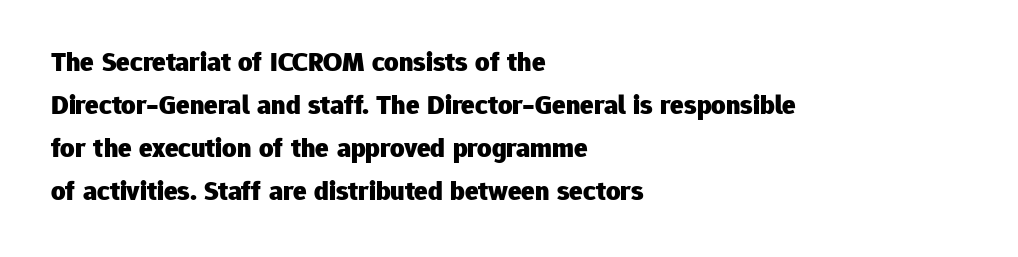
{"serif": "no", "italic": "no", "bold": "yes", "weight": "heavy", "width": "normal", "stroke_contrast": "low", "x_height": "medium", "monospaced": "no", "underline": "no", "align": "left", "line_spacing": "normal", "line_spacing_ratio": 1.53, "letter_spacing": "normal", "letter_spacing_em": 0.0, "glyph_px": 28}
